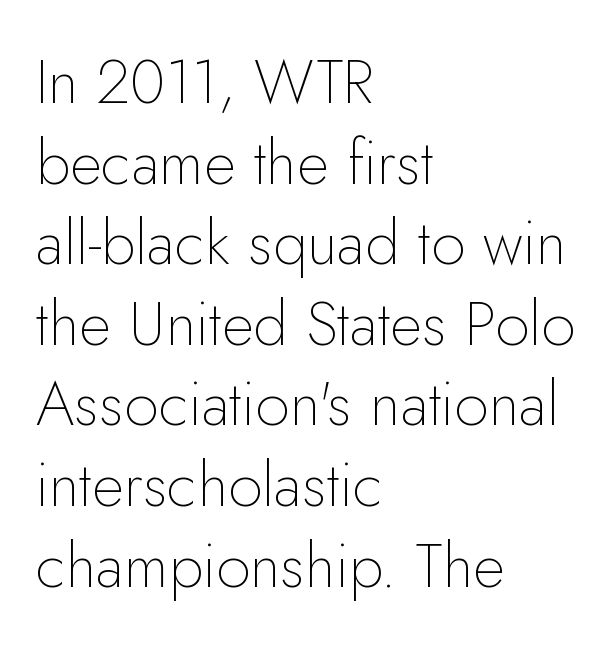
Q: Is the text bold? A: No.
Q: Is the text italic (slanted)? A: No, it is upright.
Q: Is the typeface a serif or a sans-serif typeface? A: Sans-serif.
Q: Is the text underlined? A: No.
Q: How is the paragraph aligned? A: Left-aligned.
Q: Is the spacing between letters normal or unusually wide? A: Normal.
Q: Is the spacing between lines tight, normal or loose? A: Normal.
Q: Width (condensed, normal, or wide)? A: Normal.
Q: Stroke contrast? A: Low.
Q: x-height? A: Small.
Q: Monospaced? A: No.
